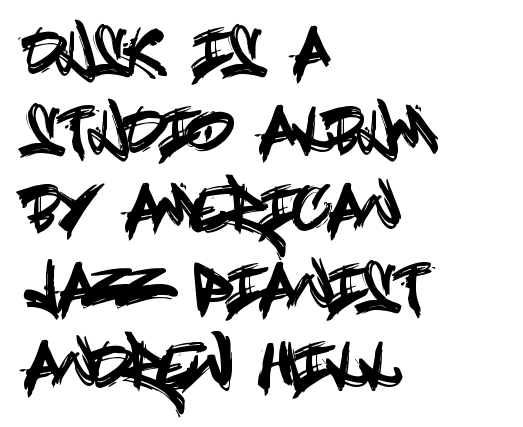
Compared with typical paragraphs, the rows here are spaced about the same. Students, note that the glyphs here touch the page at normal intervals. The font family rendered here belongs to the sans-serif group. The glyphs are unaccompanied by any horizontal stroke below them. Which margin do the lines hug? The left one — the right edge is uneven.
